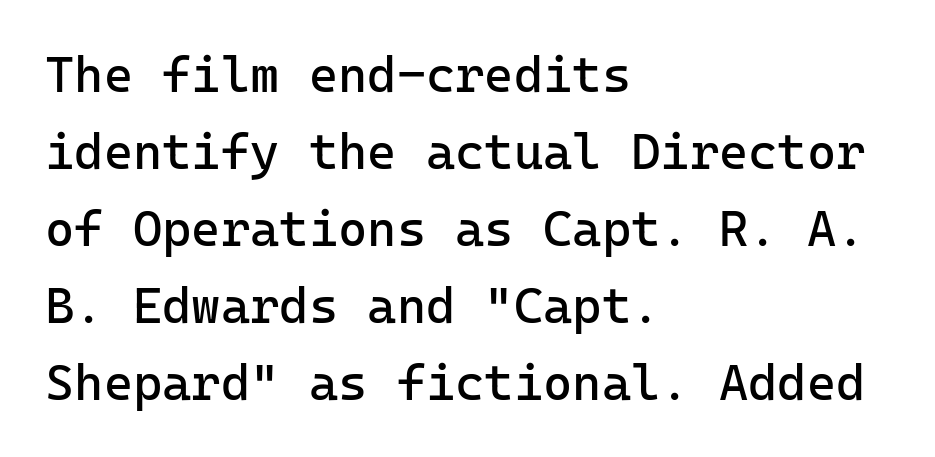
Line beginnings align vertically; line endings do not. Between one letter and the next there's only the usual sliver of space. Observe the absence of serifs on each vertical stroke in this sample. No letter is thick-stroked: the sample isn't bold. In terms of leading, this rendering sits right in the middle.
